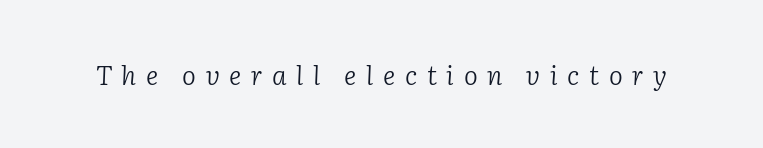
There is plenty of visible air inserted between adjacent glyphs. Tall strokes in this sample are angled rather than plumb. Stem width sits at or under what a default text font uses. Beneath every word, the page is bare.
